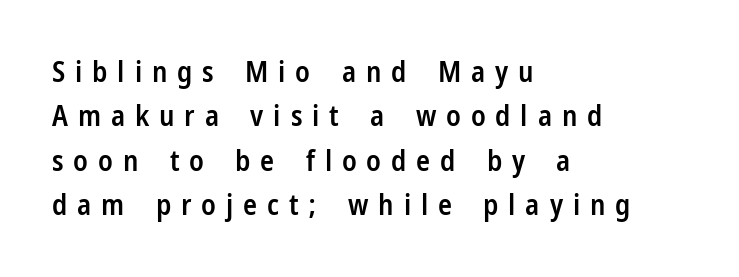
Caption: multi-line text, flush left, ragged right. Just letters on the line, the space beneath them empty. Each glyph is drawn with semibold strokes, heavier than normal yet not fully bold. Character widths vary here, with narrow letters taking less room than wide ones. A typesetter would mark this as roman, not italic. The rendering shows plain stroke endings on the letterforms — a sans-serif design.
